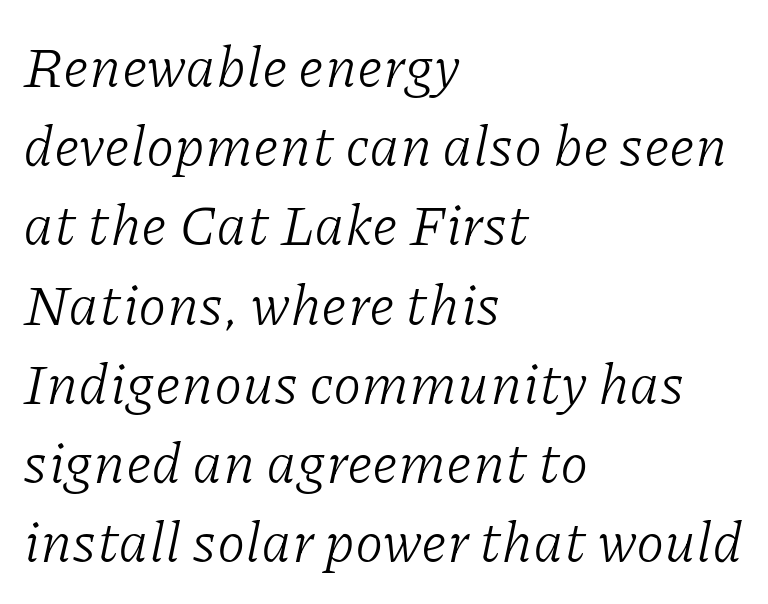
The typesetter chose a ragged-right arrangement here. Slanted lettering throughout. Nothing heavy about these letters — not bold at all. In terms of letterform style, serifs are clearly present. Between one letter and the next there's only the usual sliver of space.
